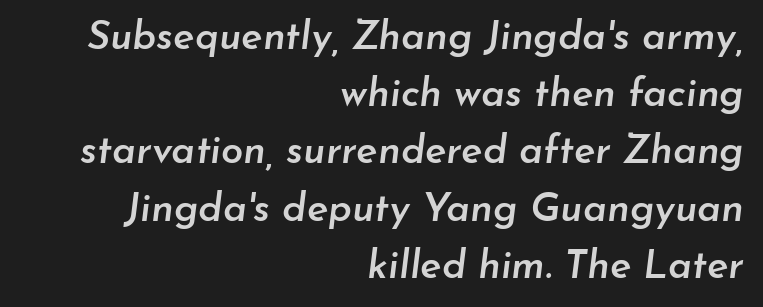
{"italic": "yes", "lean": "right", "slant_degrees": 7, "bold": "semi", "weight": "semibold", "width": "normal", "stroke_contrast": "low", "x_height": "small", "monospaced": "no", "underline": "no", "align": "right", "line_spacing": "normal", "line_spacing_ratio": 1.43, "letter_spacing": "normal", "letter_spacing_em": 0.0, "glyph_px": 40}
